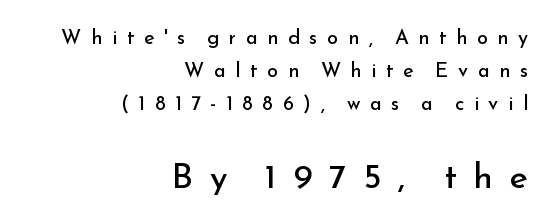
Q: Is the text bold? A: No.
Q: Is the text italic (slanted)? A: No, it is upright.
Q: Is the typeface a serif or a sans-serif typeface? A: Sans-serif.
Q: Is the text underlined? A: No.
Q: How is the paragraph aligned? A: Right-aligned.
Q: Is the spacing between letters normal or unusually wide? A: Unusually wide.
Q: Is the spacing between lines tight, normal or loose? A: Normal.
Q: Which block of text is set in a larger size, the first (top) or the second (bottom)? A: The second (bottom) one.
Q: Width (condensed, normal, or wide)? A: Normal.
Q: Stroke contrast? A: Low.
Q: x-height? A: Small.
Q: Monospaced? A: No.
